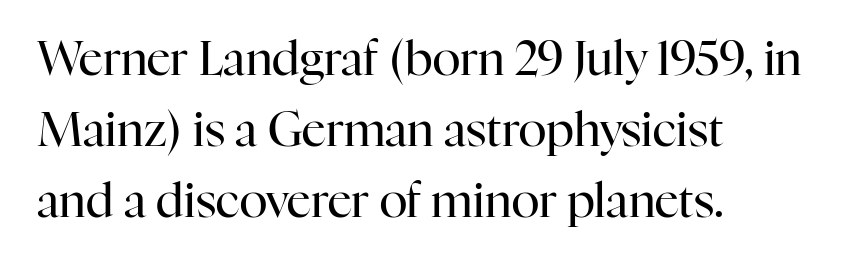
The image shows 47 px regular-weight serif type, upright; set left-aligned, normal line spacing (1.51x), normal letter spacing, not underlined; high stroke contrast and a medium x-height.
